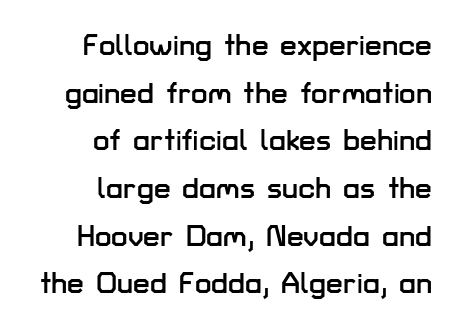
Q: Is the text italic (slanted)? A: No, it is upright.
Q: Is the typeface a serif or a sans-serif typeface? A: Sans-serif.
Q: Is the text underlined? A: No.
Q: How is the paragraph aligned? A: Right-aligned.
Q: Is the spacing between letters normal or unusually wide? A: Normal.
Q: Is the spacing between lines tight, normal or loose? A: Normal.
Q: Width (condensed, normal, or wide)? A: Normal.
Q: Stroke contrast? A: Low.
Q: x-height? A: Medium.
Q: Monospaced? A: No.
